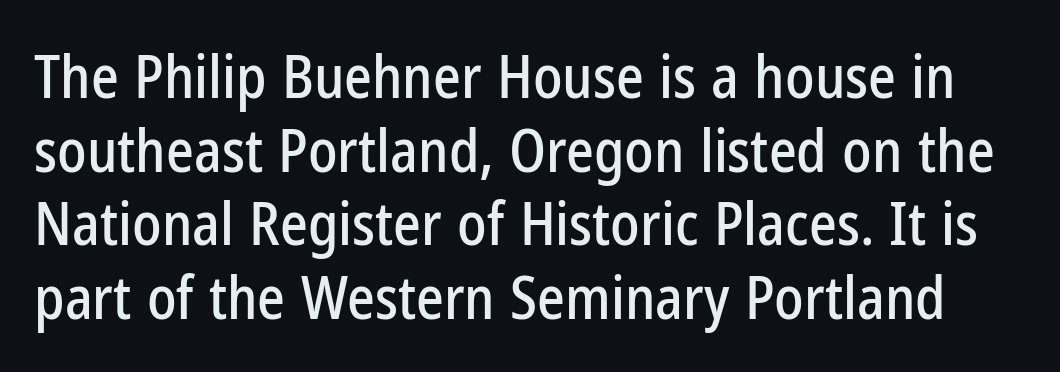
The letters stand upright; this is a roman face. The letters sit at their default tracking, neither squeezed nor spread. The line-height multiplier appears to be the usual default. The rendering shows plain stroke endings on the letterforms — a sans-serif design.
